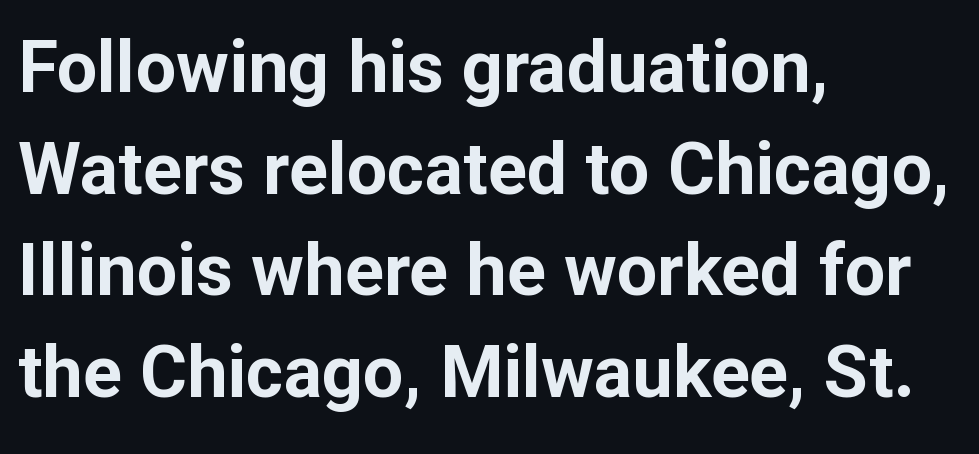
The image shows 72 px bold sans-serif type, upright; set left-aligned, normal line spacing (1.41x), normal letter spacing, not underlined; low stroke contrast and a medium x-height.
